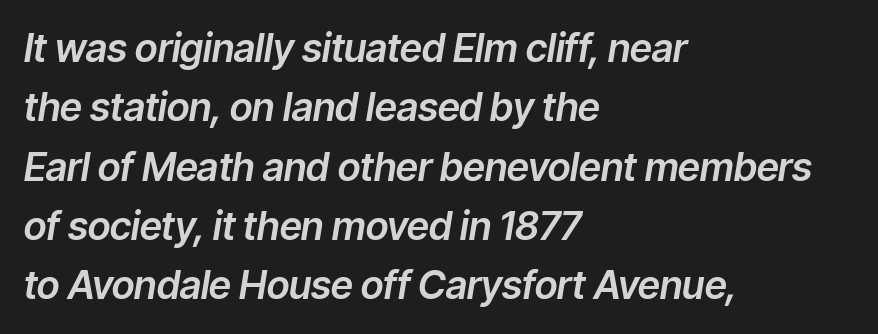
Q: Is the text italic (slanted)? A: Yes, it leans right by about 9 degrees.
Q: Is the text underlined? A: No.
Q: How is the paragraph aligned? A: Left-aligned.
Q: Is the spacing between letters normal or unusually wide? A: Normal.
Q: Is the spacing between lines tight, normal or loose? A: Normal.
Q: Width (condensed, normal, or wide)? A: Normal.
Q: Stroke contrast? A: Low.
Q: x-height? A: Medium.
Q: Monospaced? A: No.
